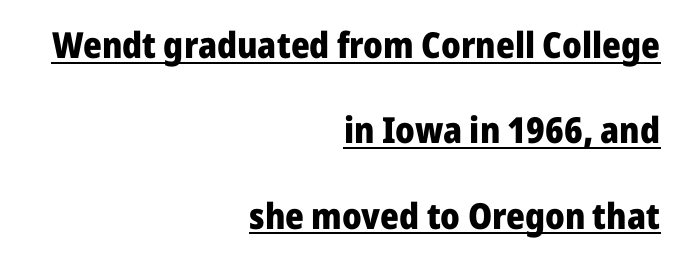
{"serif": "no", "italic": "no", "bold": "yes", "weight": "heavy", "width": "normal", "stroke_contrast": "low", "x_height": "medium", "monospaced": "no", "underline": "yes", "align": "right", "line_spacing": "loose", "line_spacing_ratio": 2.37, "letter_spacing": "normal", "letter_spacing_em": 0.0, "glyph_px": 36}
